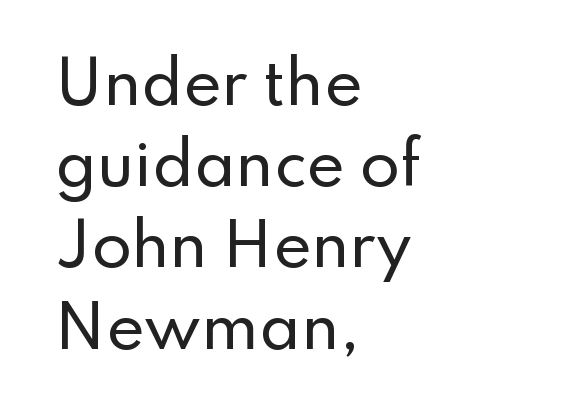
The image shows 58 px sans-serif type, upright; set left-aligned, normal line spacing (1.4x), normal letter spacing, not underlined; low stroke contrast and a small x-height.
